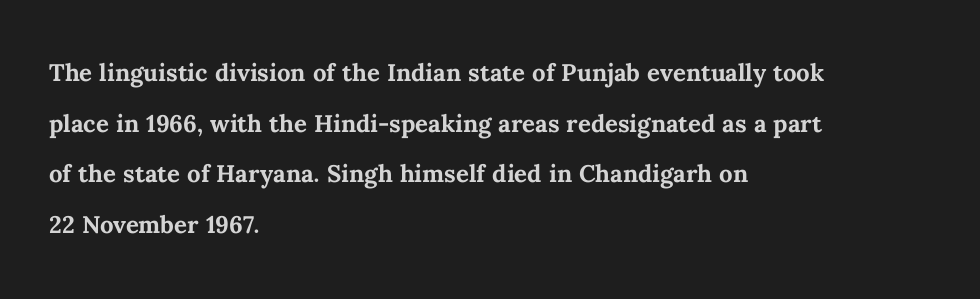
{"italic": "no", "bold": "yes", "weight": "semibold", "width": "normal", "stroke_contrast": "medium", "x_height": "medium", "monospaced": "no", "underline": "no", "align": "left", "line_spacing": "normal", "line_spacing_ratio": 1.58, "letter_spacing": "normal", "letter_spacing_em": 0.0, "glyph_px": 32}
